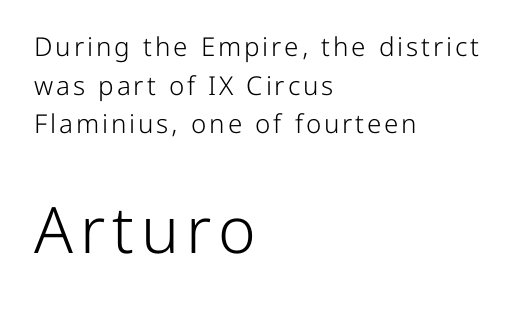
Q: Is the text bold? A: No.
Q: Is the text italic (slanted)? A: No, it is upright.
Q: Is the typeface a serif or a sans-serif typeface? A: Sans-serif.
Q: Is the text underlined? A: No.
Q: How is the paragraph aligned? A: Left-aligned.
Q: Is the spacing between lines tight, normal or loose? A: Normal.
Q: Which block of text is set in a larger size, the first (top) or the second (bottom)? A: The second (bottom) one.
Q: Width (condensed, normal, or wide)? A: Normal.
Q: Stroke contrast? A: Low.
Q: x-height? A: Medium.
Q: Monospaced? A: No.
